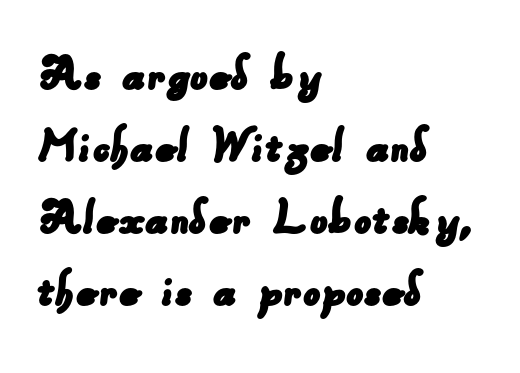
Q: Is the typeface a serif or a sans-serif typeface? A: Sans-serif.
Q: Is the text underlined? A: No.
Q: How is the paragraph aligned? A: Left-aligned.
Q: Is the spacing between letters normal or unusually wide? A: Normal.
Q: Is the spacing between lines tight, normal or loose? A: Normal.
Q: Width (condensed, normal, or wide)? A: Normal.
Q: Stroke contrast? A: Low.
Q: x-height? A: Small.
Q: Monospaced? A: No.
